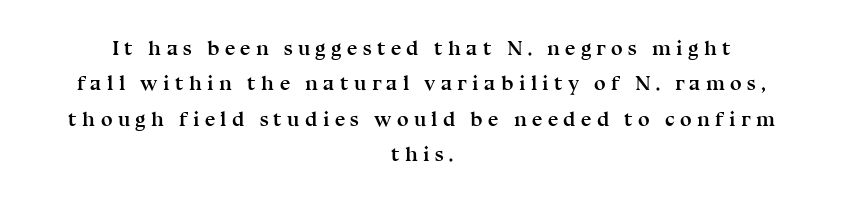
{"italic": "no", "bold": "yes", "underline": "no", "align": "center", "line_spacing": "normal", "line_spacing_ratio": 1.69, "letter_spacing": "wide", "letter_spacing_em": 0.25, "glyph_px": 21}
